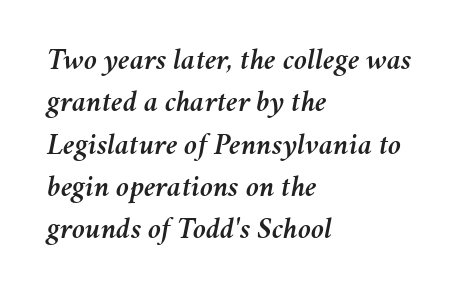
These lines are rendered in a variable-pitch font. A classic flush-left, rag-right setting is used for this passage. A typesetter would mark this as italic. Honestly, the row spacing looks completely unremarkable. No word sits above an underline. The rendering keeps characters at their native spacing.
